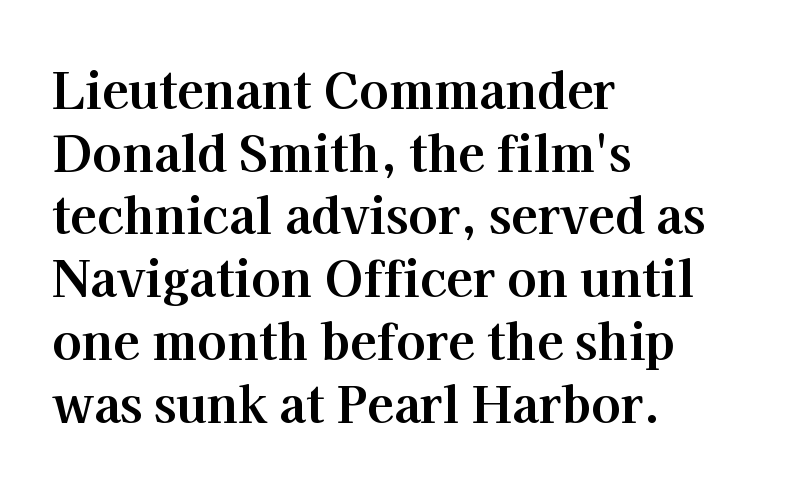
{"serif": "yes", "italic": "no", "bold": "yes", "weight": "bold", "width": "normal", "stroke_contrast": "high", "x_height": "medium", "monospaced": "no", "underline": "no", "align": "left", "line_spacing": "normal", "line_spacing_ratio": 1.28, "letter_spacing": "normal", "letter_spacing_em": 0.0, "glyph_px": 49}
